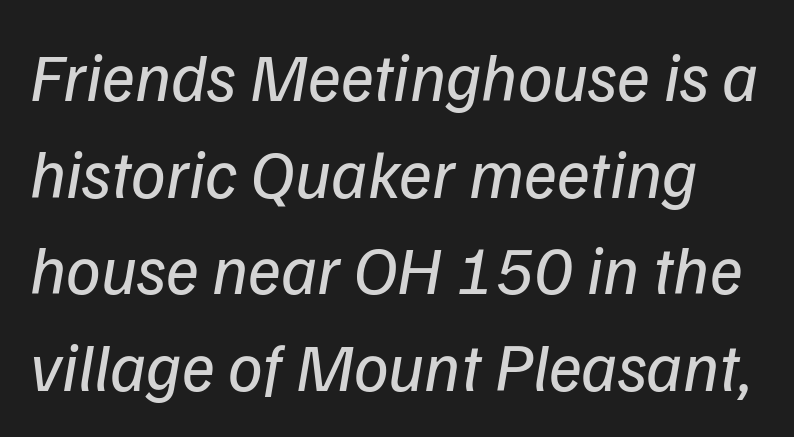
The image shows 69 px regular-weight sans-serif type; set normal line spacing (1.4x), normal letter spacing, not underlined; low stroke contrast and a medium x-height.
